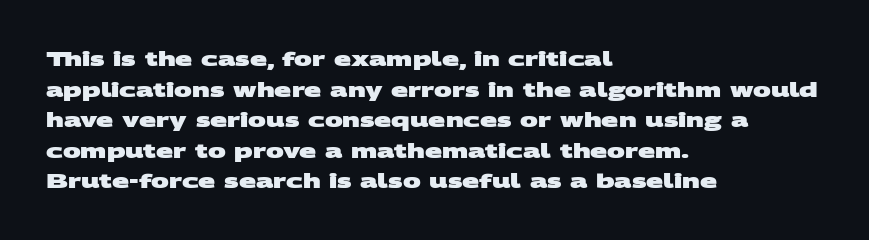
The image shows 20 px bold type; set left-aligned, normal line spacing (1.53x), normal letter spacing, not underlined.
